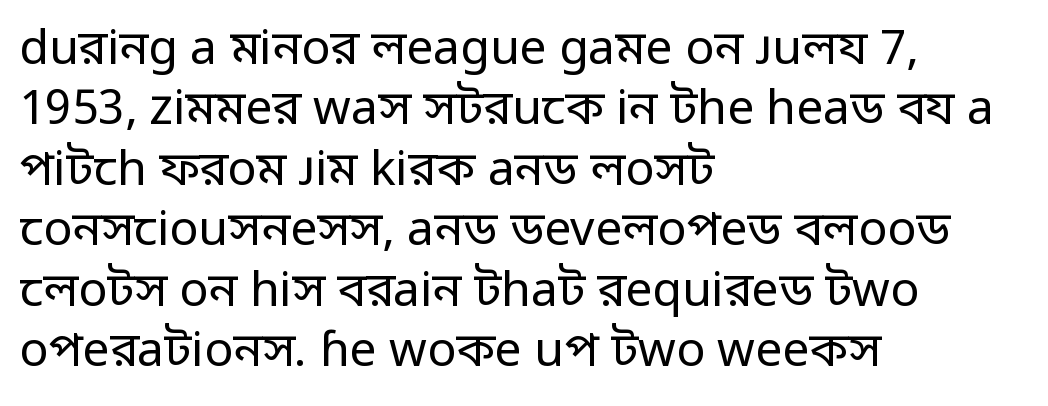
Q: Is the text bold? A: No.
Q: Is the text italic (slanted)? A: No, it is upright.
Q: Is the typeface a serif or a sans-serif typeface? A: Sans-serif.
Q: Is the text underlined? A: No.
Q: How is the paragraph aligned? A: Left-aligned.
Q: Is the spacing between letters normal or unusually wide? A: Normal.
Q: Is the spacing between lines tight, normal or loose? A: Normal.
Q: Width (condensed, normal, or wide)? A: Normal.
Q: Stroke contrast? A: Low.
Q: x-height? A: Medium.
Q: Monospaced? A: No.
